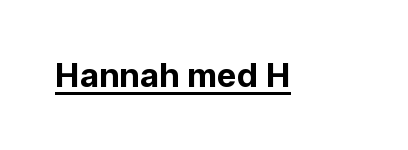
You can tell from the bare stems that sans-serif type was used. These lines carry a lot of weight — the face is fully bold. The letters sit at their default tracking, neither squeezed nor spread. Varying glyph widths throughout — classic text-font behaviour. Quick note: underline on.
